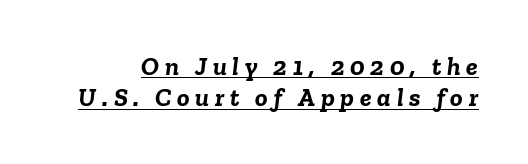
{"italic": "yes", "lean": "right", "slant_degrees": 6, "bold": "yes", "underline": "yes", "line_spacing_ratio": 1.21, "letter_spacing": "wide", "letter_spacing_em": 0.22, "glyph_px": 26}
